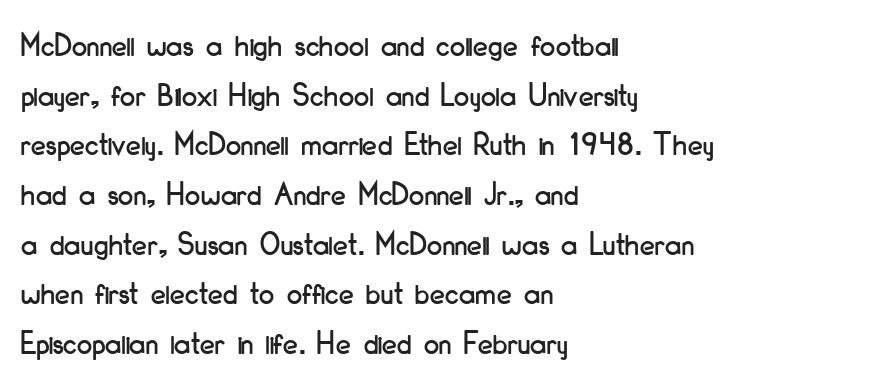
Q: Is the text italic (slanted)? A: No, it is upright.
Q: Is the typeface a serif or a sans-serif typeface? A: Sans-serif.
Q: Is the text underlined? A: No.
Q: How is the paragraph aligned? A: Left-aligned.
Q: Is the spacing between letters normal or unusually wide? A: Normal.
Q: Is the spacing between lines tight, normal or loose? A: Normal.
Q: Width (condensed, normal, or wide)? A: Condensed.
Q: Stroke contrast? A: Low.
Q: x-height? A: Small.
Q: Monospaced? A: No.
